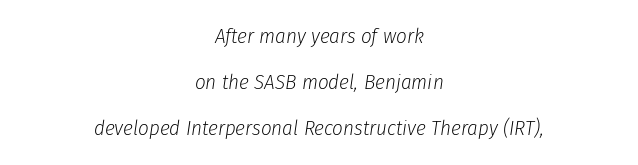
Weight class: somewhere from thin through regular. The glyphs look as if they've been sheared to an angle. Observe the ordinary spacing: letters are neighbours, not strangers. The compositor balanced each line on the midline. Regarding leading, the lines here are spaced well apart. Quick note: underline off.
